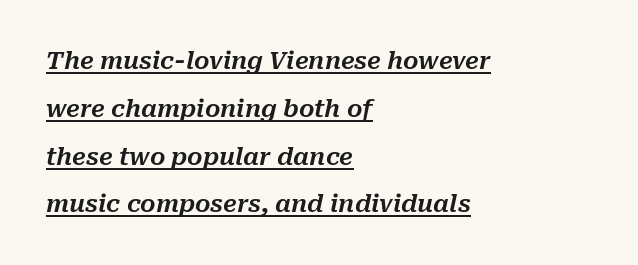
{"italic": "yes", "lean": "right", "slant_degrees": 10, "underline": "yes", "align": "left", "line_spacing": "loose", "line_spacing_ratio": 1.99, "letter_spacing": "normal", "letter_spacing_em": 0.0, "glyph_px": 24}
